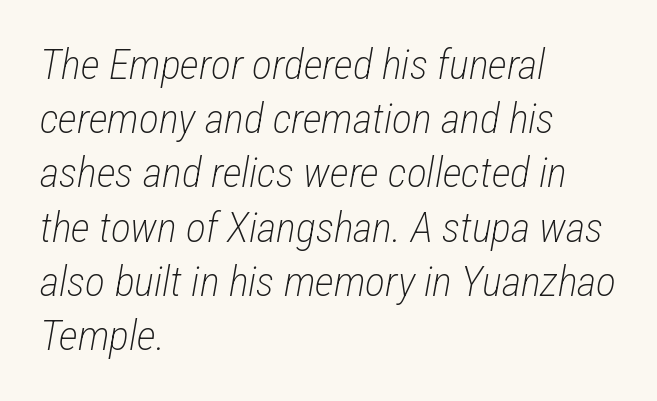
Q: Is the text bold? A: No.
Q: Is the text italic (slanted)? A: Yes, it leans right by about 12 degrees.
Q: Is the text underlined? A: No.
Q: How is the paragraph aligned? A: Left-aligned.
Q: Is the spacing between letters normal or unusually wide? A: Normal.
Q: Is the spacing between lines tight, normal or loose? A: Normal.
Q: Width (condensed, normal, or wide)? A: Condensed.
Q: Stroke contrast? A: Low.
Q: x-height? A: Medium.
Q: Monospaced? A: No.
